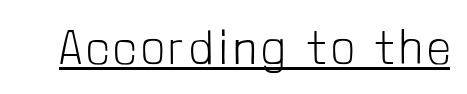
A typesetter would label this face a sans. The rendered words wear a rule along their underside. Italic? Not at all — the glyphs are vertical. Stems here are at most as thick as an everyday book face. Looks like regular typesetting: each glyph gets only the width it needs.
